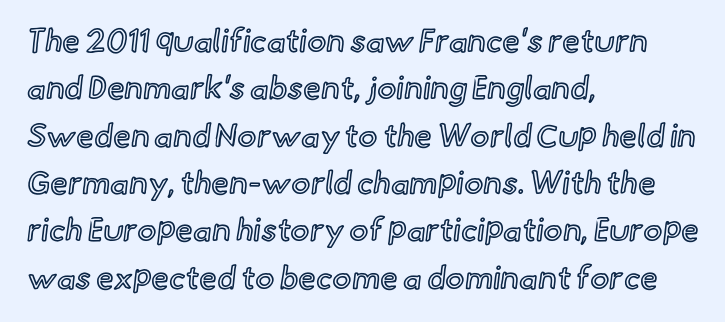
Do the characters align in a grid? No, the font is proportional. A student would call this left alignment; a typographer would say flush left, rag right. Quick note: interline space is typical. How are the letters spaced? Ordinarily, with no added tracking.
